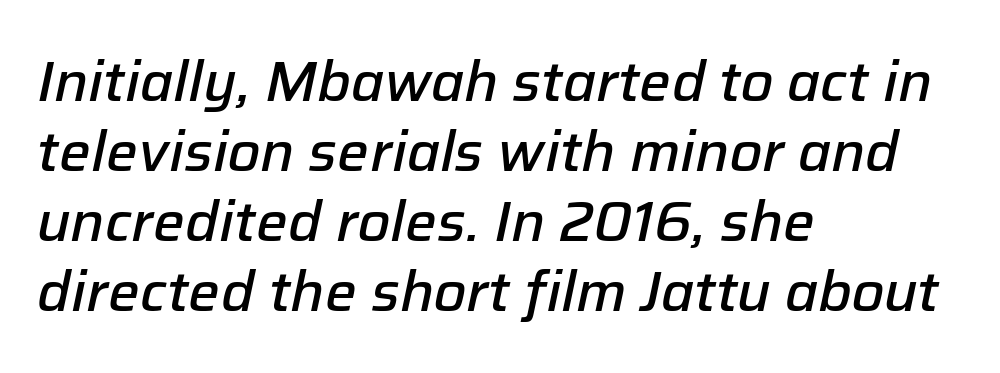
The image shows 56 px semibold type, italic (leaning right); set left-aligned, normal line spacing (1.25x), normal letter spacing, not underlined; low stroke contrast and a medium x-height.
